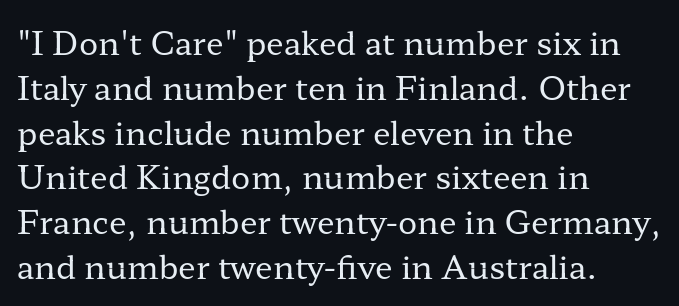
Q: Is the text bold? A: No.
Q: Is the text italic (slanted)? A: No, it is upright.
Q: Is the typeface a serif or a sans-serif typeface? A: Serif.
Q: Is the text underlined? A: No.
Q: How is the paragraph aligned? A: Left-aligned.
Q: Is the spacing between letters normal or unusually wide? A: Normal.
Q: Is the spacing between lines tight, normal or loose? A: Normal.
Q: Width (condensed, normal, or wide)? A: Wide.
Q: Stroke contrast? A: Low.
Q: x-height? A: Medium.
Q: Monospaced? A: No.
